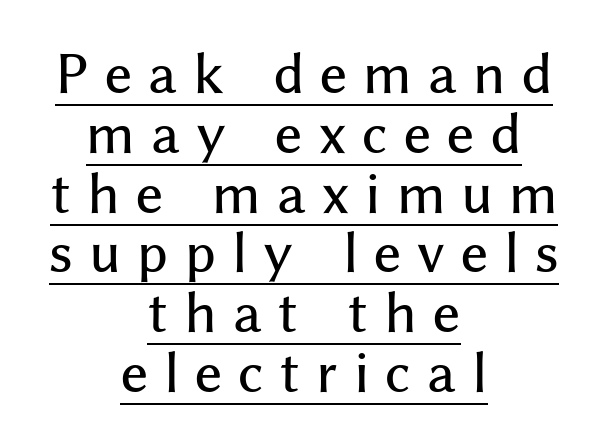
Q: Is the text italic (slanted)? A: No, it is upright.
Q: Is the typeface a serif or a sans-serif typeface? A: Sans-serif.
Q: Is the text underlined? A: Yes.
Q: How is the paragraph aligned? A: Centered.
Q: Is the spacing between letters normal or unusually wide? A: Unusually wide.
Q: Is the spacing between lines tight, normal or loose? A: Tight.
Q: Width (condensed, normal, or wide)? A: Normal.
Q: Stroke contrast? A: Medium.
Q: x-height? A: Medium.
Q: Monospaced? A: No.
